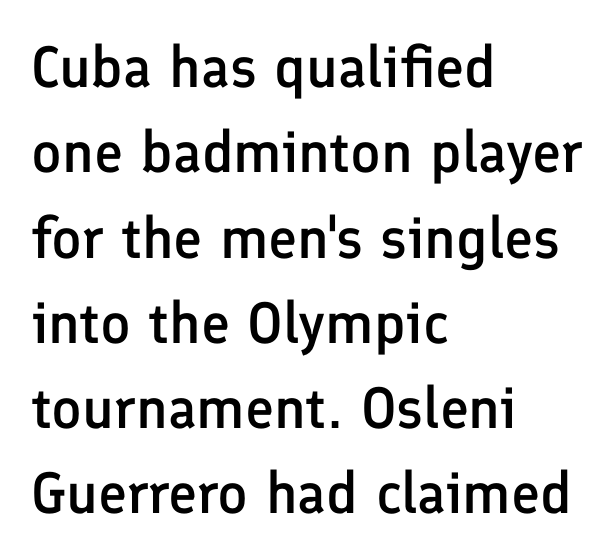
The image shows 58 px semibold sans-serif type, upright; set left-aligned, normal line spacing (1.47x), normal letter spacing, not underlined; low stroke contrast and a medium x-height.
